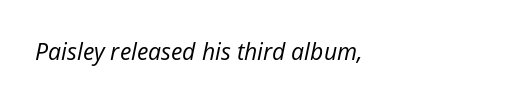
{"italic": "yes", "lean": "right", "slant_degrees": 12, "bold": "no", "underline": "no", "letter_spacing": "normal", "letter_spacing_em": 0.0, "glyph_px": 23}
